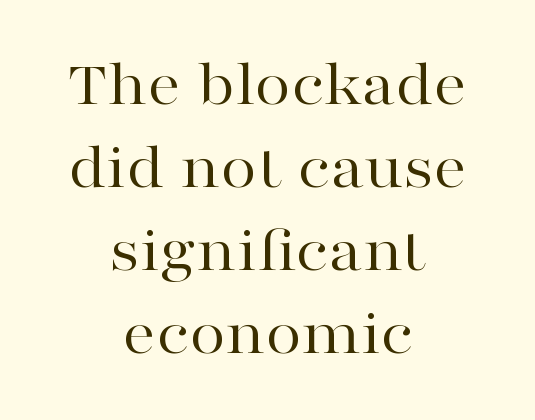
{"serif": "yes", "italic": "no", "bold": "no", "weight": "regular", "width": "wide", "stroke_contrast": "high", "x_height": "medium", "monospaced": "no", "underline": "no", "align": "center", "line_spacing": "normal", "line_spacing_ratio": 1.26, "letter_spacing": "normal", "letter_spacing_em": 0.0, "glyph_px": 66}
